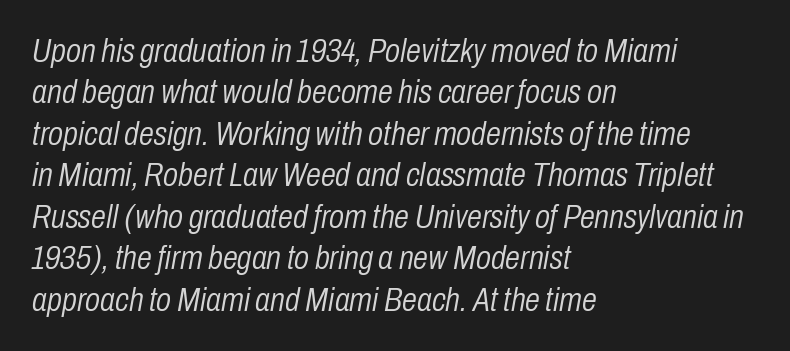
How are the letters spaced? Ordinarily, with no added tracking. Anything drawn beneath the words? Only blank space. A classic flush-left, rag-right setting is used for this passage. Each letter keeps its own natural width here, so spacing adapts to shape.
